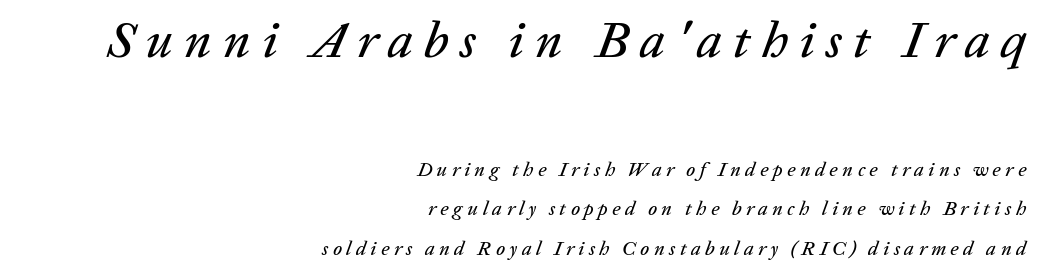
Q: Is the text italic (slanted)? A: Yes, it leans right by about 20 degrees.
Q: Is the text underlined? A: No.
Q: How is the paragraph aligned? A: Right-aligned.
Q: Is the spacing between letters normal or unusually wide? A: Unusually wide.
Q: Is the spacing between lines tight, normal or loose? A: Loose.
Q: Which block of text is set in a larger size, the first (top) or the second (bottom)? A: The first (top) one.
Q: Width (condensed, normal, or wide)? A: Normal.
Q: Stroke contrast? A: Low.
Q: x-height? A: Medium.
Q: Monospaced? A: No.
